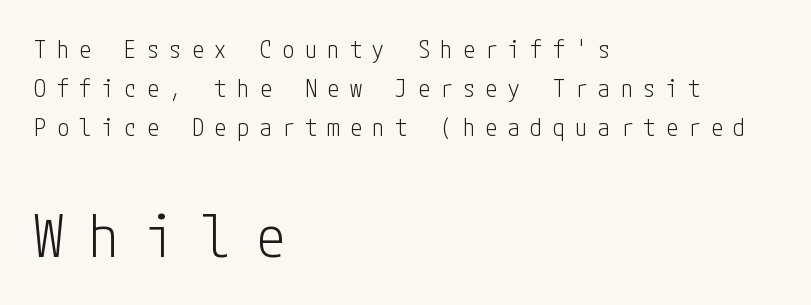
{"serif": "no", "italic": "no", "bold": "no", "weight": "light", "width": "condensed", "stroke_contrast": "low", "x_height": "medium", "underline": "no", "align": "left", "line_spacing": "normal", "line_spacing_ratio": 1.62, "letter_spacing": "wide", "letter_spacing_em": 0.44, "larger_block": "second", "size_ratio": 2.46, "glyph_px": 59}
